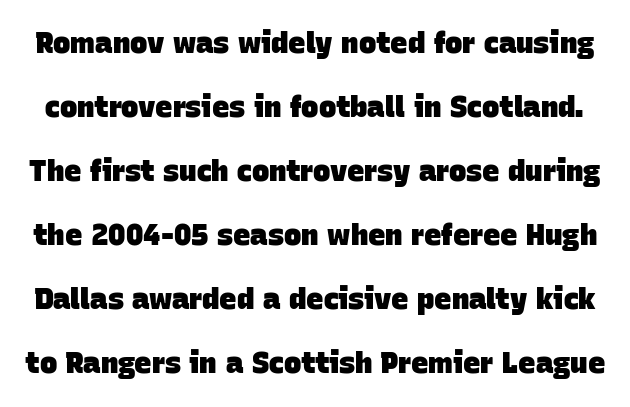
A clean baseline with only descenders dipping below it. Rows of type keep a wide berth in the vertical direction. Looks like regular typesetting: each glyph gets only the width it needs. Stroke terminals: plain, sans-serif. This rendering leaves character spacing at its baseline value.
